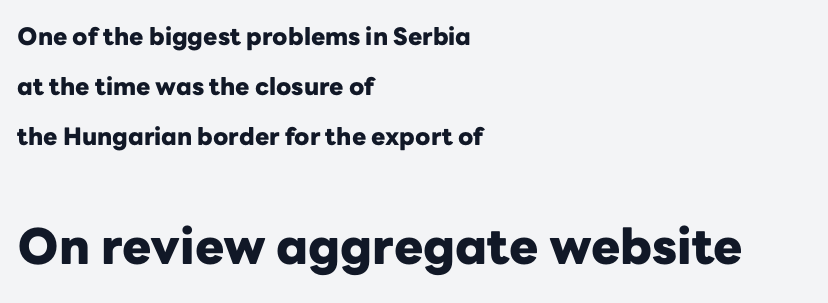
{"serif": "no", "italic": "no", "bold": "yes", "weight": "heavy", "width": "normal", "stroke_contrast": "low", "x_height": "medium", "monospaced": "no", "underline": "no", "align": "left", "line_spacing": "loose", "line_spacing_ratio": 2.09, "letter_spacing": "normal", "letter_spacing_em": 0.0, "larger_block": "second", "size_ratio": 2.04, "glyph_px": 49}
